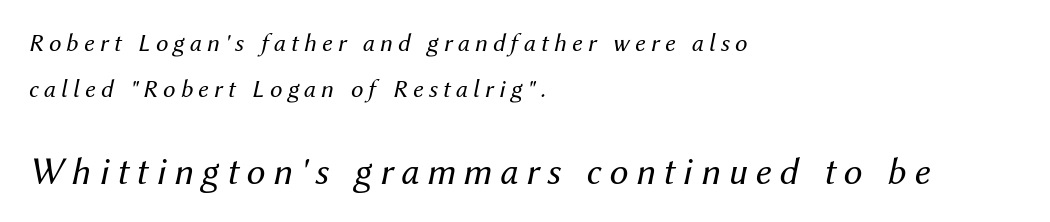
The letters advance in unequal steps, a hallmark of proportional type. There is plenty of visible air inserted between adjacent glyphs. The compositor pushed each line to the left boundary. The font's italic variant was chosen for this text. No chunkiness to these letters — they're not bold. Size contrast runs from small at the top to large at the bottom.
